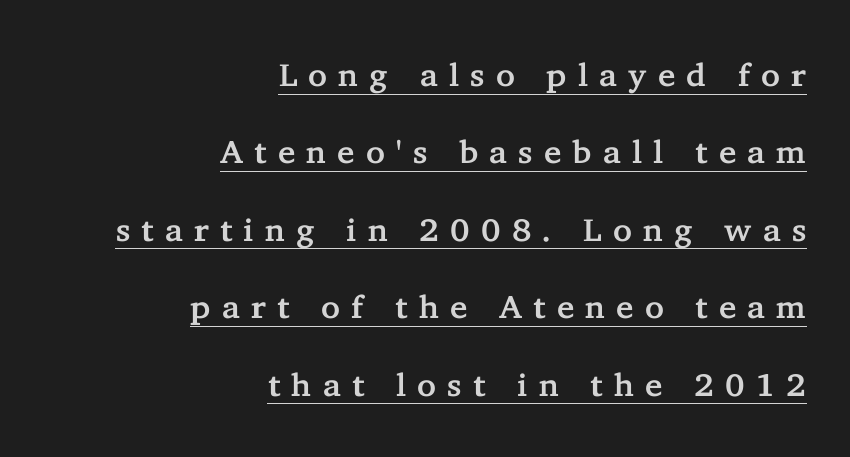
The image shows 32 px serif type, upright; set right-aligned, loose line spacing (2.42x), unusually wide letter spacing (+0.35 em), underlined; low stroke contrast and a medium x-height.
